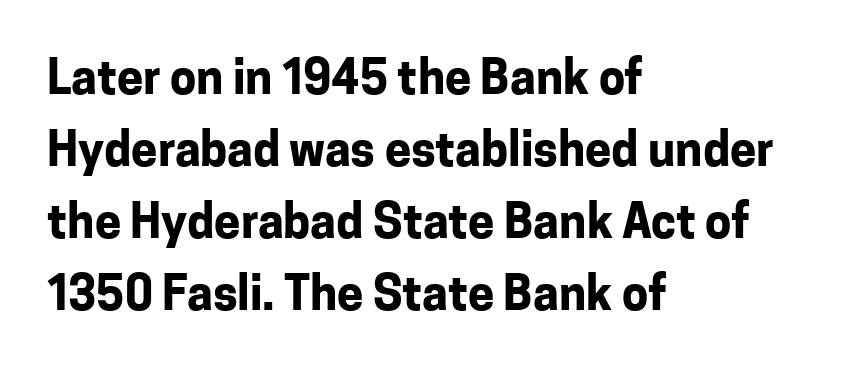
The image shows 47 px bold sans-serif type, upright; set left-aligned, normal line spacing (1.53x), normal letter spacing, not underlined; low stroke contrast and a medium x-height.
